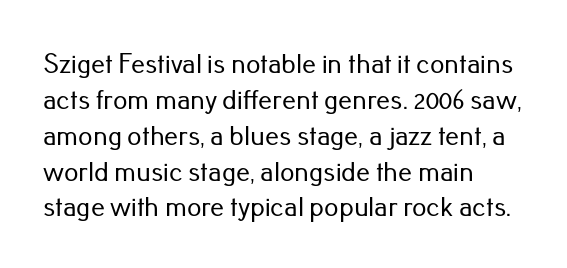
Baseline-to-baseline distance is the conventional proportion of letter height. The ragged edge is on the right, which tells us the setting is flush left. You could not count columns in this text — the font is proportionally spaced. It's the straight-up-and-down kind of type. The face used here is rendered with its standard letterfit.
